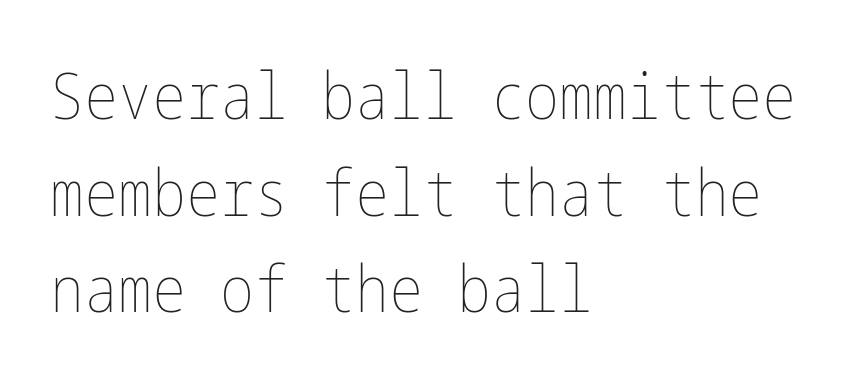
The image shows 64 px thin, condensed type, upright; set left-aligned, normal line spacing (1.51x), normal letter spacing, not underlined; low stroke contrast and a medium x-height.
